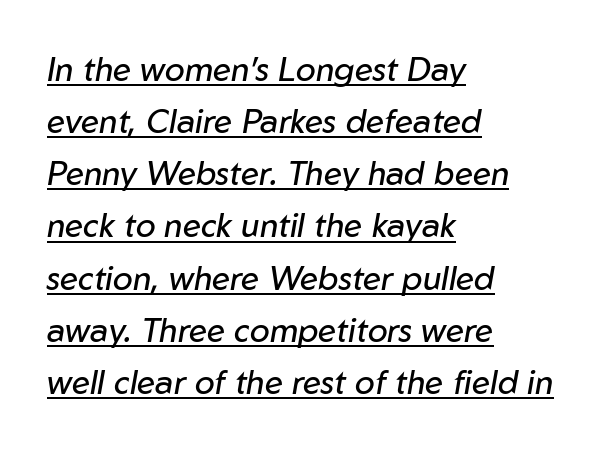
The image shows 33 px regular-weight type, italic (leaning right); set left-aligned, normal line spacing (1.58x), normal letter spacing, underlined; low stroke contrast and a medium x-height.
